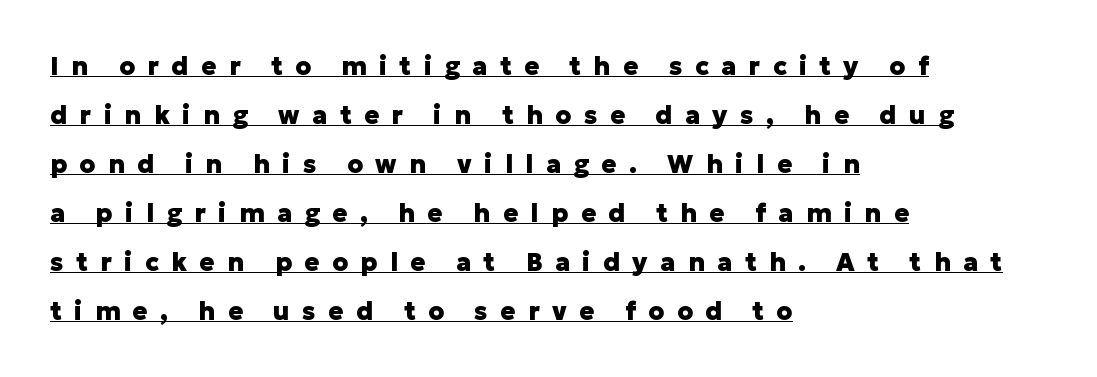
Between one letter and the next there's a generous, obvious gap. These lines were composed using upright roman letters. Set as a true bold cut, around the 700 mark. Horizontally, the lines are justified to the leading edge only. The vertical gap from one line to the next is large.
